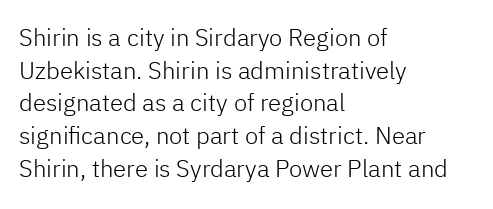
Plain, unruled lines of type. Ordinary non-slanted type is in use. Does extra space separate the letters? No, they use regular spacing. This is not heavy type; no bold has been used. These lines sit exactly where default settings would place them. Reading down the block, your eye returns to a fixed left position each line.
